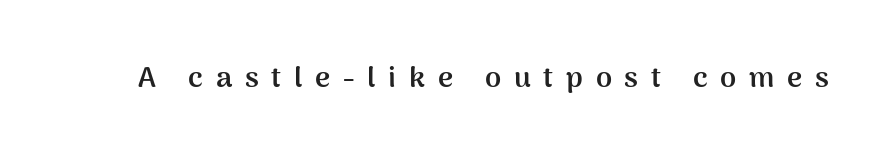
Chunky letters — that's bold for sure. The tracking jumps out immediately: characters are airy and widely separated. This sample has the flowing, uneven cadence of proportional lettering. The characters display no serif detailing; their extremities are plain. Decoration check: the copy has no underline. The lettering stays uniformly vertical, giving the passage a roman look.
